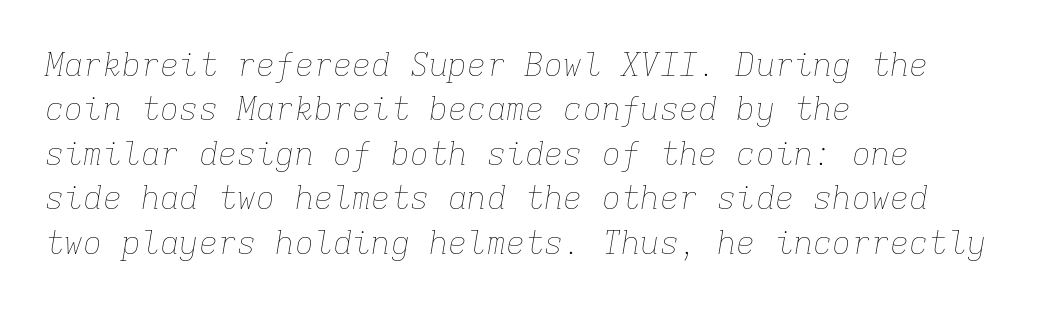
Quick note: underline off. One glance says typical: line gaps are just what's usual. Heft: none added — not bold. Inter-character spacing is left at the font's built-in metrics.
